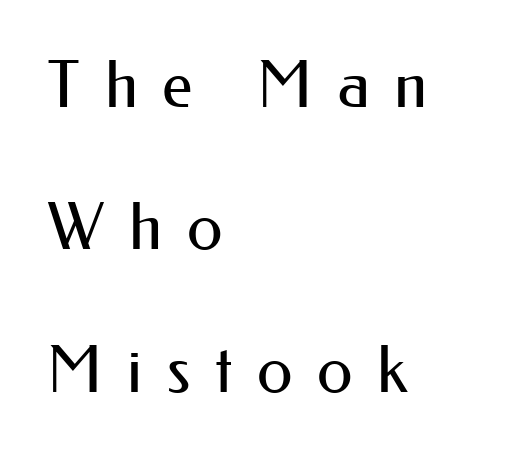
The image shows 65 px regular-weight sans-serif type, upright; set left-aligned, loose line spacing (2.19x), unusually wide letter spacing (+0.38 em), not underlined; medium stroke contrast and a small x-height.
